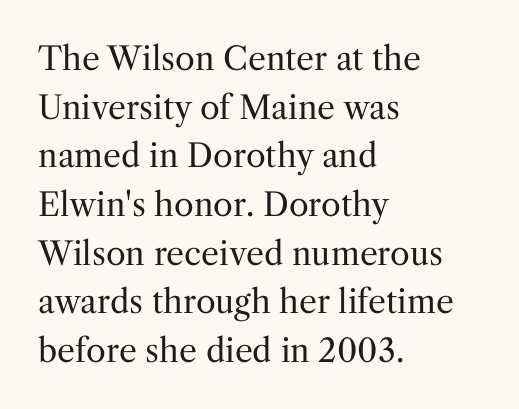
Q: Is the text bold? A: No.
Q: Is the text italic (slanted)? A: No, it is upright.
Q: Is the typeface a serif or a sans-serif typeface? A: Serif.
Q: Is the text underlined? A: No.
Q: How is the paragraph aligned? A: Left-aligned.
Q: Is the spacing between letters normal or unusually wide? A: Normal.
Q: Is the spacing between lines tight, normal or loose? A: Normal.
Q: Width (condensed, normal, or wide)? A: Normal.
Q: Stroke contrast? A: Medium.
Q: x-height? A: Medium.
Q: Monospaced? A: No.
